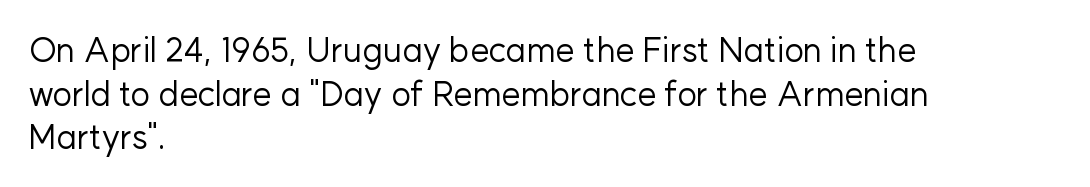
The image shows 34 px regular-weight sans-serif type, upright; set left-aligned, normal line spacing (1.28x), normal letter spacing, not underlined; low stroke contrast and a medium x-height.
